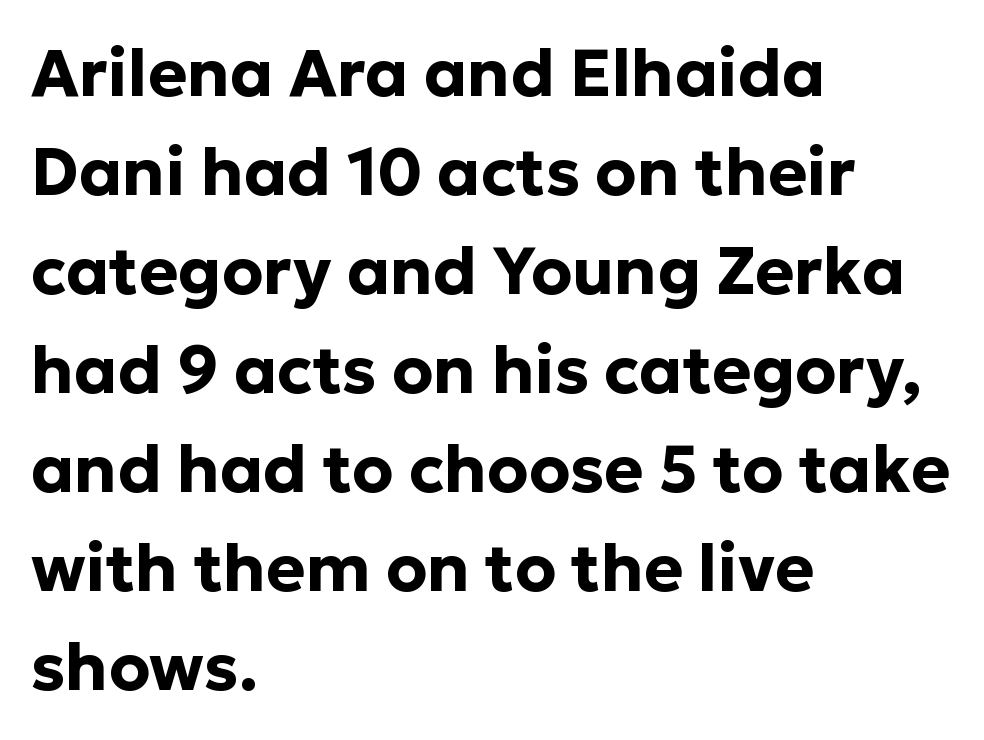
{"serif": "no", "italic": "no", "bold": "yes", "weight": "bold", "width": "normal", "stroke_contrast": "low", "x_height": "medium", "monospaced": "no", "underline": "no", "align": "left", "line_spacing": "normal", "line_spacing_ratio": 1.5, "letter_spacing": "normal", "letter_spacing_em": 0.0, "glyph_px": 66}
